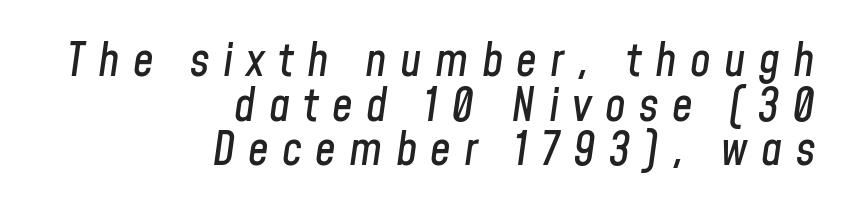
The image shows 46 px condensed type, italic (leaning right); set right-aligned, tight line spacing (0.97x), unusually wide letter spacing (+0.29 em), not underlined; low stroke contrast and a medium x-height.
